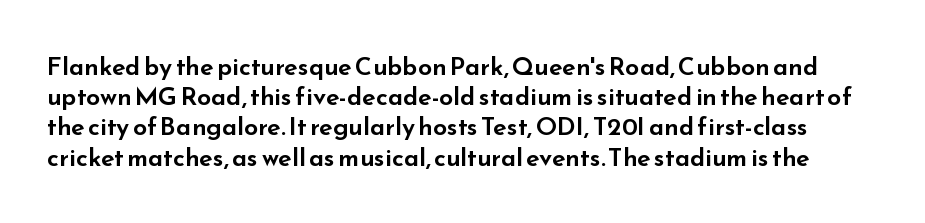
The image shows 25 px text type, upright; set line spacing 1.21x, normal letter spacing, not underlined.
